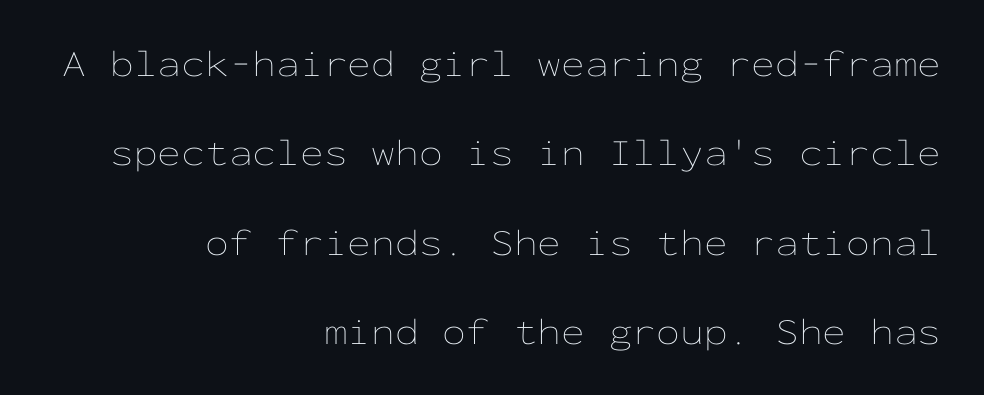
Nope, not italic — everything's standing straight. The lines are spread far apart with generous leading. Teacher's note: observe the even right margin — that is flush-right alignment. The cut favours lightness, reaching ordinary text weight at its darkest. Honestly, the letter spacing is just normal — you wouldn't notice it. The zone under the glyphs is completely vacant.
